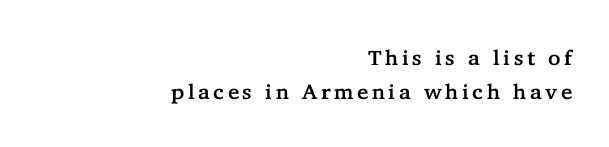
Q: Is the text italic (slanted)? A: No, it is upright.
Q: Is the text underlined? A: No.
Q: How is the paragraph aligned? A: Right-aligned.
Q: Is the spacing between lines tight, normal or loose? A: Normal.
